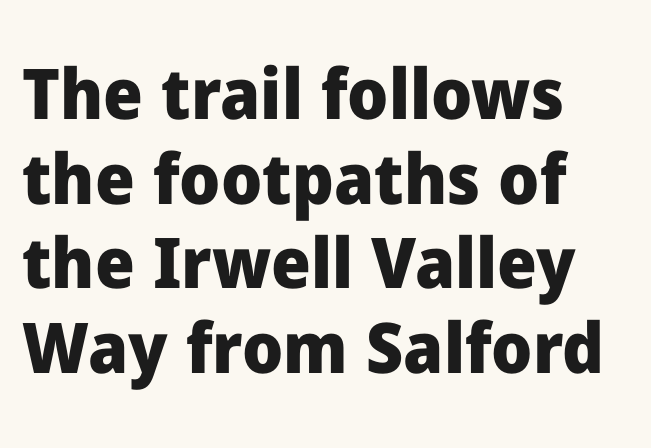
A full-strength bold gives these letters their thick strokes. The lines are quadded left. Examine the stroke ends and you'll find no serifs. The letters advance in unequal steps, a hallmark of proportional type. The type sits square on the baseline with zero lean. Glance below the letters and you will spot only blank space.
